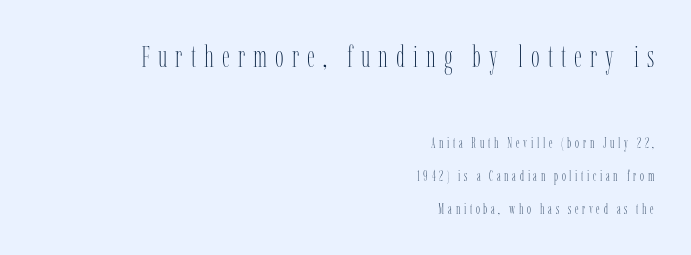
Q: Is the text bold? A: No.
Q: Is the text italic (slanted)? A: No, it is upright.
Q: Is the text underlined? A: No.
Q: How is the paragraph aligned? A: Right-aligned.
Q: Is the spacing between letters normal or unusually wide? A: Unusually wide.
Q: Is the spacing between lines tight, normal or loose? A: Loose.
Q: Which block of text is set in a larger size, the first (top) or the second (bottom)? A: The first (top) one.
Q: Width (condensed, normal, or wide)? A: Condensed.
Q: Stroke contrast? A: Low.
Q: x-height? A: Medium.
Q: Monospaced? A: No.
